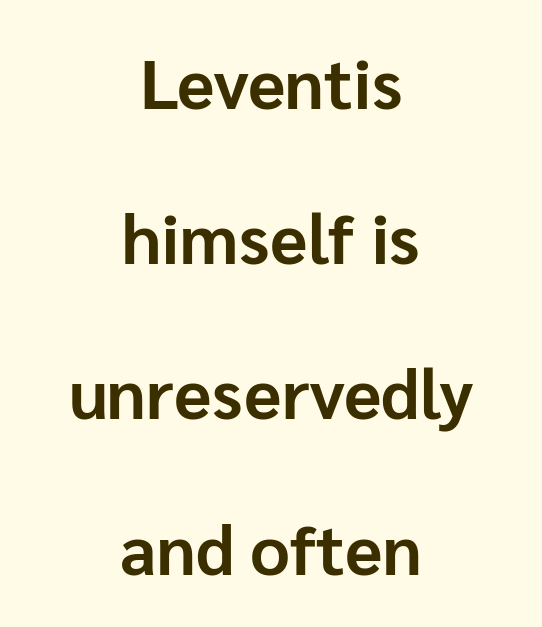
Q: Is the text bold? A: Yes.
Q: Is the text italic (slanted)? A: No, it is upright.
Q: Is the typeface a serif or a sans-serif typeface? A: Sans-serif.
Q: Is the text underlined? A: No.
Q: How is the paragraph aligned? A: Centered.
Q: Is the spacing between letters normal or unusually wide? A: Normal.
Q: Is the spacing between lines tight, normal or loose? A: Loose.
Q: Width (condensed, normal, or wide)? A: Normal.
Q: Stroke contrast? A: Low.
Q: x-height? A: Medium.
Q: Monospaced? A: No.
